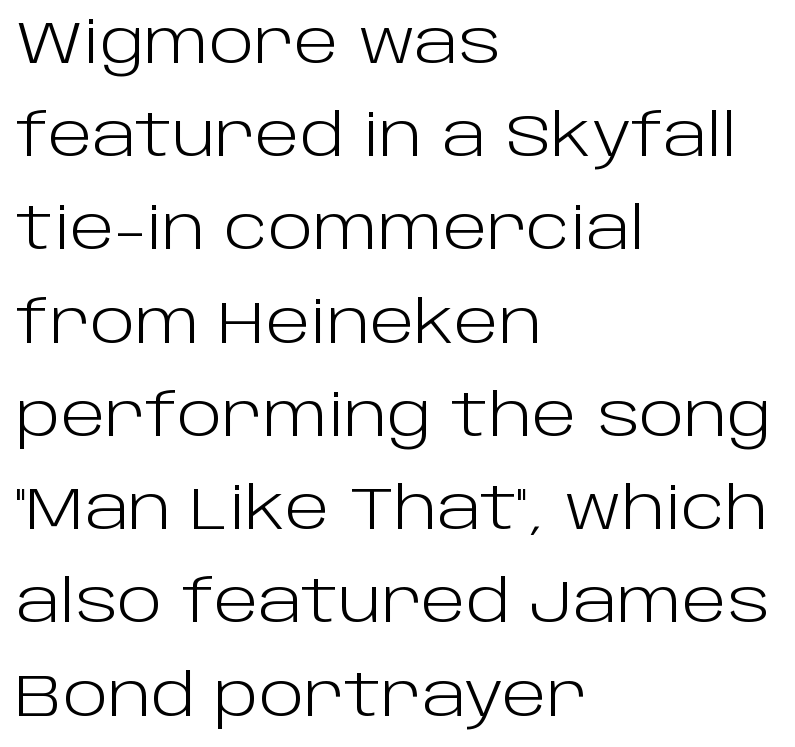
{"serif": "no", "italic": "no", "bold": "no", "weight": "light", "width": "normal", "stroke_contrast": "low", "x_height": "large", "monospaced": "no", "underline": "no", "align": "left", "line_spacing": "normal", "line_spacing_ratio": 1.58, "letter_spacing": "normal", "letter_spacing_em": 0.0, "glyph_px": 59}
